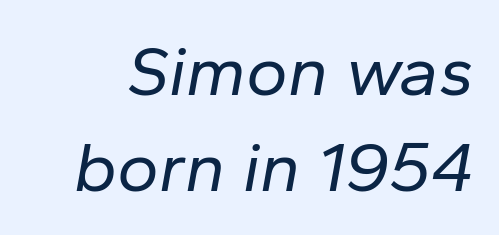
The image shows 71 px regular-weight type, italic (leaning right); set normal line spacing (1.35x), normal letter spacing, not underlined; low stroke contrast and a medium x-height.
